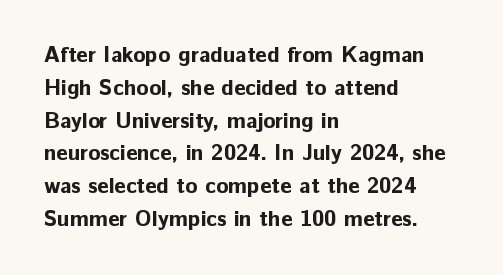
Q: Is the text bold? A: Yes.
Q: Is the text italic (slanted)? A: No, it is upright.
Q: Is the text underlined? A: No.
Q: How is the paragraph aligned? A: Left-aligned.
Q: Is the spacing between letters normal or unusually wide? A: Normal.
Q: Is the spacing between lines tight, normal or loose? A: Normal.
